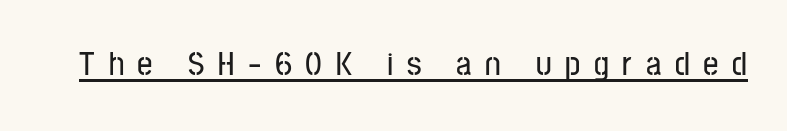
The image shows 34 px condensed sans-serif type, upright; set unusually wide letter spacing (+0.4 em), underlined; low stroke contrast and a medium x-height.
